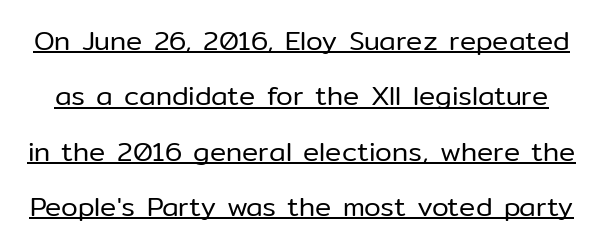
The image shows 27 px text type, upright; set loose line spacing (2.05x), normal letter spacing, underlined.
